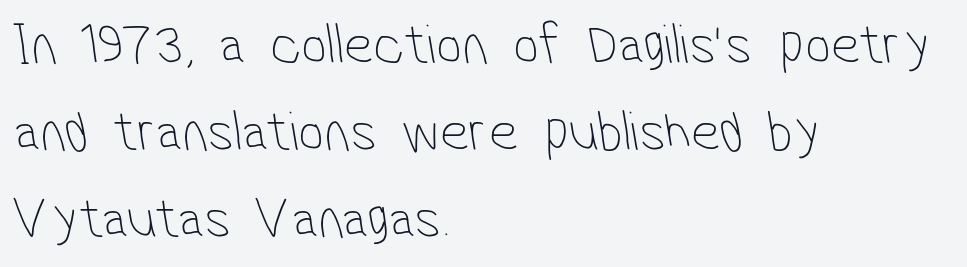
{"serif": "no", "bold": "no", "weight": "thin", "width": "condensed", "stroke_contrast": "low", "x_height": "medium", "monospaced": "no", "underline": "no", "align": "left", "line_spacing": "normal", "line_spacing_ratio": 1.53, "letter_spacing": "normal", "letter_spacing_em": 0.0, "glyph_px": 57}
